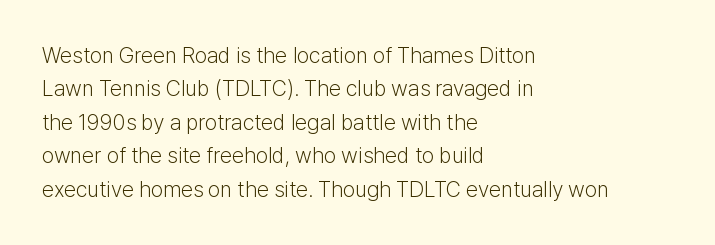
Summary of vertical rhythm: regular, with standard interline spacing. No extra ink here — the face is not bold. Quick note: not italic, upright. Horizontal alignment here is leftward, the default for most running prose.
